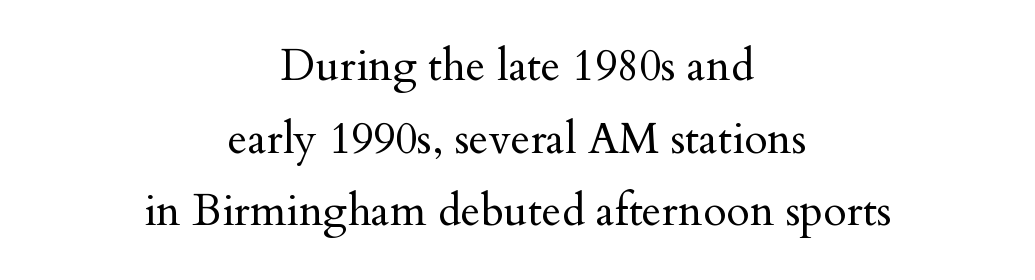
{"serif": "yes", "italic": "no", "bold": "no", "weight": "regular", "width": "normal", "stroke_contrast": "medium", "x_height": "small", "monospaced": "no", "underline": "no", "align": "center", "line_spacing": "normal", "line_spacing_ratio": 1.69, "letter_spacing": "normal", "letter_spacing_em": 0.0, "glyph_px": 43}
